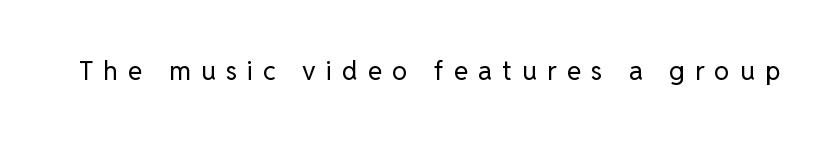
Q: Is the text bold? A: No.
Q: Is the text italic (slanted)? A: No, it is upright.
Q: Is the text underlined? A: No.
Q: Is the spacing between letters normal or unusually wide? A: Unusually wide.
